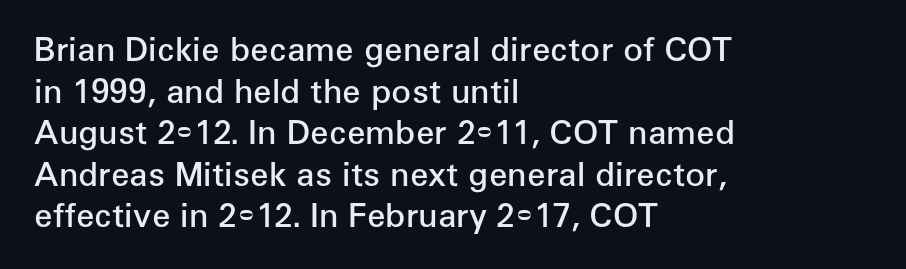
The image shows 33 px semibold sans-serif type, upright; set left-aligned, normal line spacing (1.26x), normal letter spacing, not underlined; low stroke contrast and a medium x-height.
